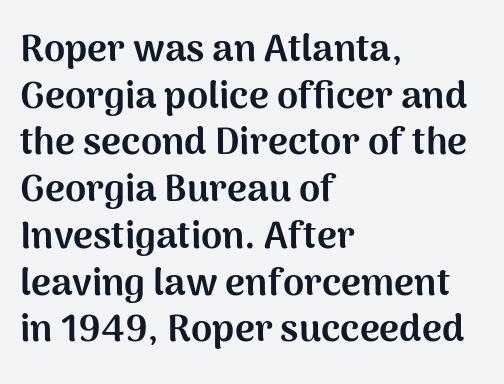
Only glyphs here, with clear space below each row. Does the lettering tilt? It doesn't — this is upright. Classification — sans serif. Is the block centered? No — it sits flush against the left margin. You could call the tracking neutral — neither tight nor loose. Looks like regular typesetting: each glyph gets only the width it needs.
